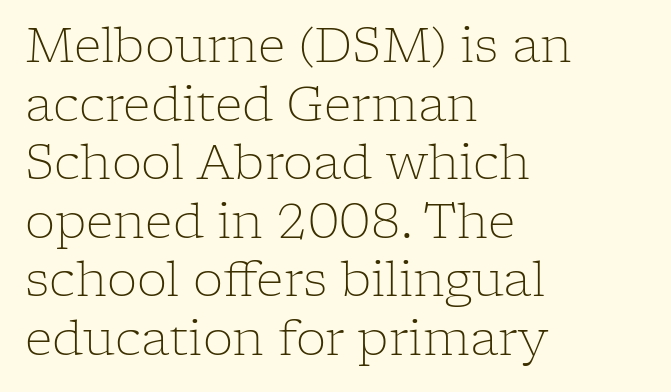
Beneath every word, the page is bare. The lettering holds an erect, upright posture throughout. Ink coverage per letter is moderate at most. If you drew a ruler down the left edge, every line would touch it. This sample has the flowing, uneven cadence of proportional lettering.
